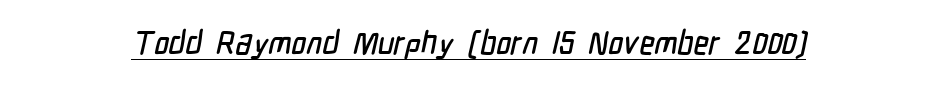
In terms of letterform style, serifs are entirely absent. Letter spacing: default. The face used here is proportionally spaced, like ordinary book or web type. Students, observe the line beneath the letters — that is underlining.
